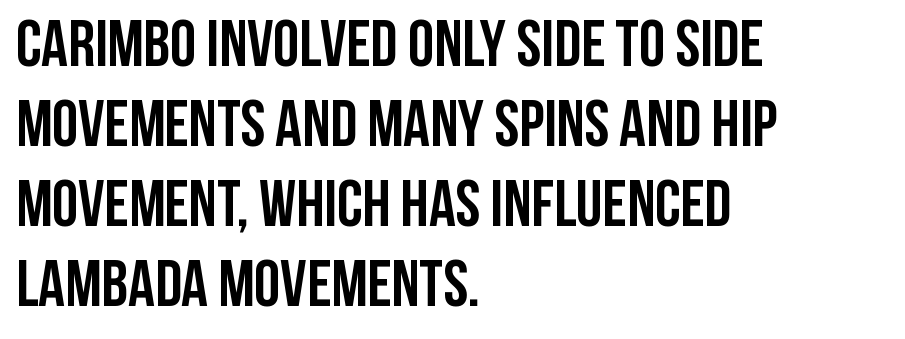
The image shows 66 px semibold, condensed sans-serif type, upright; set left-aligned, line spacing 1.21x, normal letter spacing, not underlined; low stroke contrast and a large x-height.
